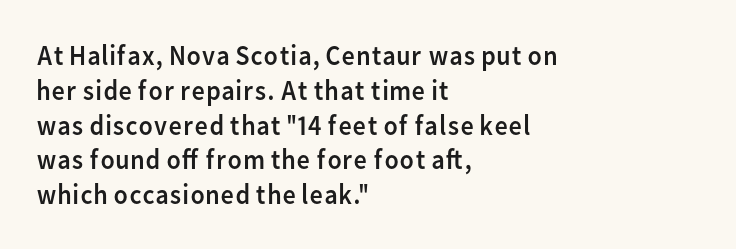
The image shows 29 px regular-weight sans-serif type, upright; set left-aligned, line spacing 1.2x, normal letter spacing, not underlined; low stroke contrast and a medium x-height.
